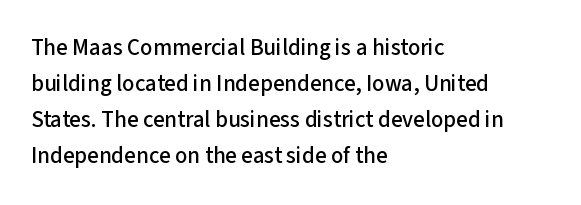
{"italic": "no", "underline": "no", "align": "left", "line_spacing": "normal", "line_spacing_ratio": 1.57, "letter_spacing": "normal", "letter_spacing_em": 0.0, "glyph_px": 23}
